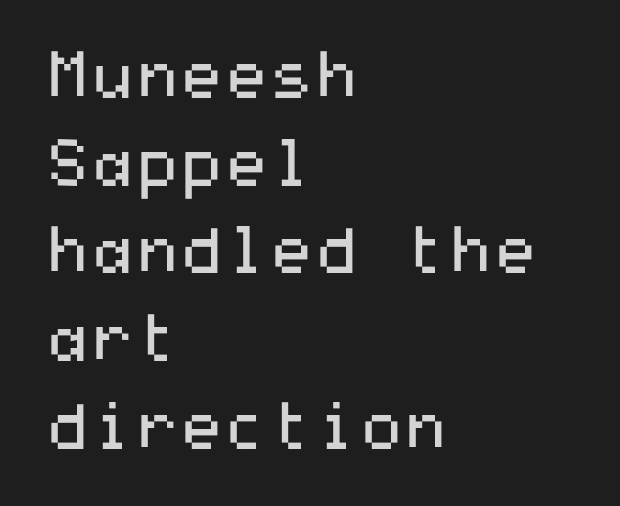
{"serif": "no", "italic": "no", "bold": "no", "weight": "regular", "width": "wide", "stroke_contrast": "medium", "x_height": "medium", "underline": "no", "align": "left", "line_spacing": "normal", "line_spacing_ratio": 1.37, "letter_spacing": "normal", "letter_spacing_em": 0.0, "glyph_px": 64}
